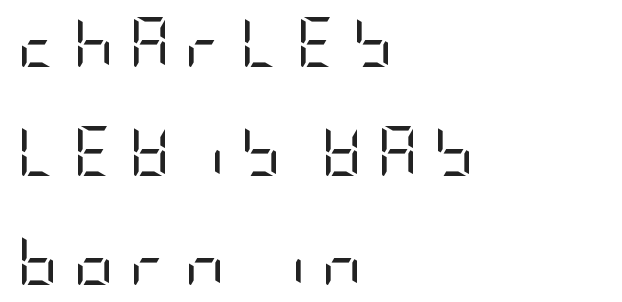
The image shows 50 px regular-weight, condensed sans-serif type, upright; set left-aligned, loose line spacing (2.18x), unusually wide letter spacing (+0.3 em), not underlined; low stroke contrast and a large x-height.
